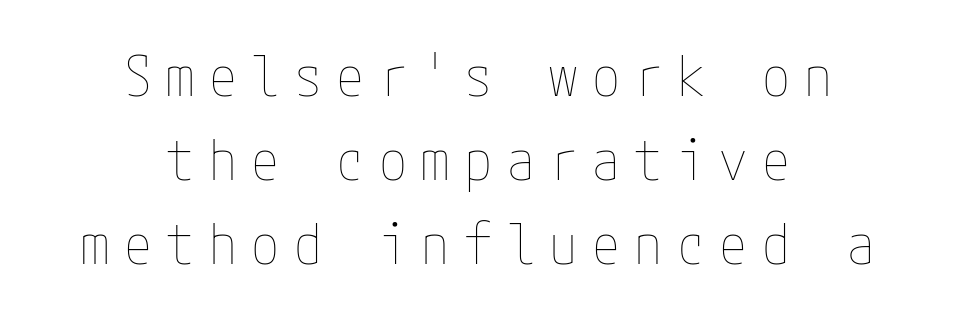
{"italic": "no", "bold": "no", "weight": "thin", "width": "condensed", "stroke_contrast": "low", "x_height": "medium", "underline": "no", "align": "center", "line_spacing": "normal", "line_spacing_ratio": 1.5, "letter_spacing": "wide", "letter_spacing_em": 0.26, "glyph_px": 56}
